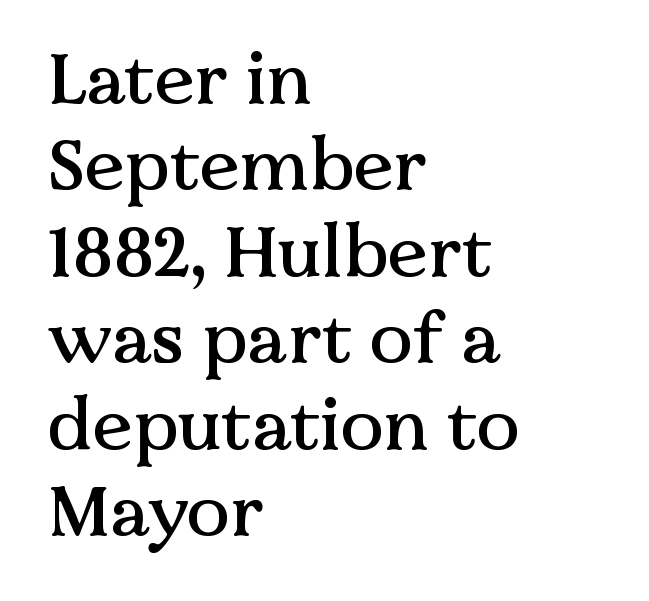
The image shows 72 px serif type, upright; set left-aligned, line spacing 1.2x, normal letter spacing, not underlined; medium stroke contrast and a medium x-height.
